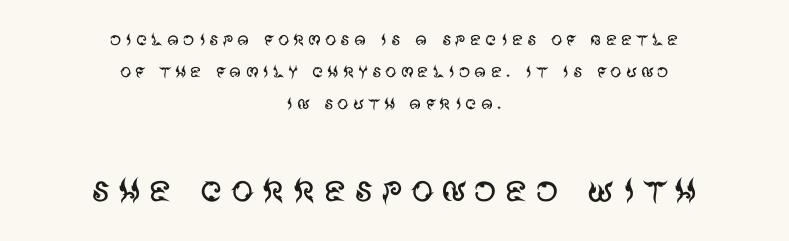
{"serif": "no", "italic": "no", "bold": "no", "weight": "regular", "width": "normal", "stroke_contrast": "medium", "x_height": "large", "monospaced": "no", "underline": "no", "align": "center", "line_spacing": "normal", "line_spacing_ratio": 1.4, "larger_block": "second", "size_ratio": 2.0, "glyph_px": 46}
